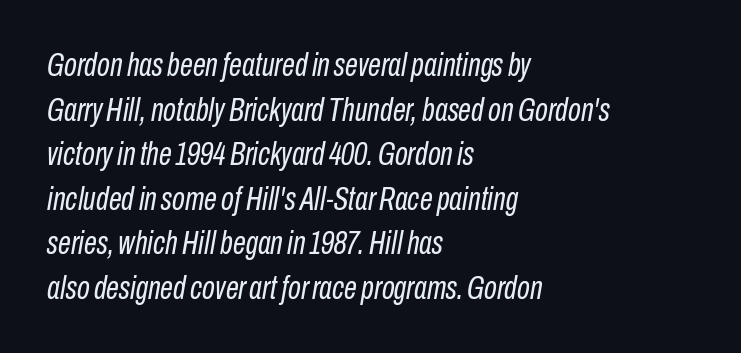
Emphasis-style slanted type is in use. The lines sit at an ordinary, default distance from one another. The passage shown is typed in a proportional face where columns would drift. Nobody drew a line under any word here.
